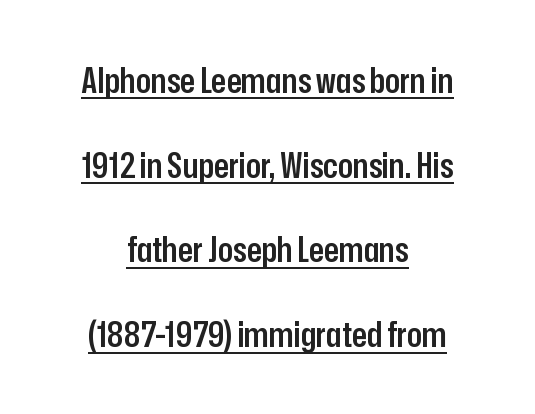
The image shows 35 px semibold, condensed sans-serif type, upright; set centered, loose line spacing (2.42x), normal letter spacing, underlined; low stroke contrast and a medium x-height.
